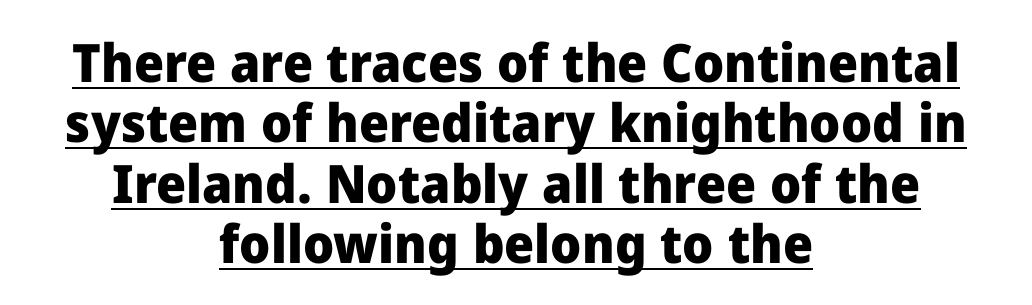
These lines are centered, leaving both edges ragged. The passage shown is typed in a proportional face where columns would drift. A full-strength bold gives these letters their thick strokes. Caption: standard tracking, unaltered. The lines are packed closely together with very little leading. A baseline rule has been typeset under these characters.
